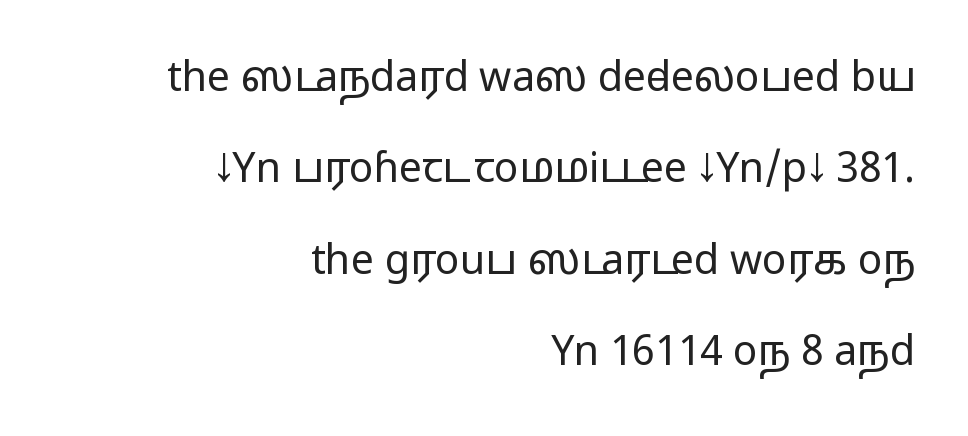
Here the glyphs are tracked normally, forming tight word shapes. I'd call this a sans setting — the letters go barefoot. Teacher's note: observe the even right margin — that is flush-right alignment. Is this a fixed-width face? No — the glyphs have proportional, varying widths. Any mark beneath the type? The region is blank.
